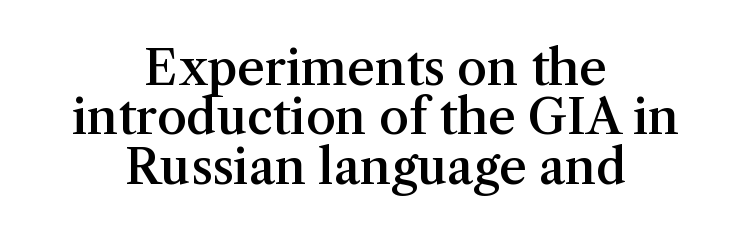
Default kerning and tracking; the words read as compact shapes. Beneath every word, the page is bare. The face used here is proportionally spaced, like ordinary book or web type. The text block is weighted toward neither margin, spreading evenly from the middle. The passage shown is typeset with a serif family. Caption: semibold face, moderately heavy strokes.
